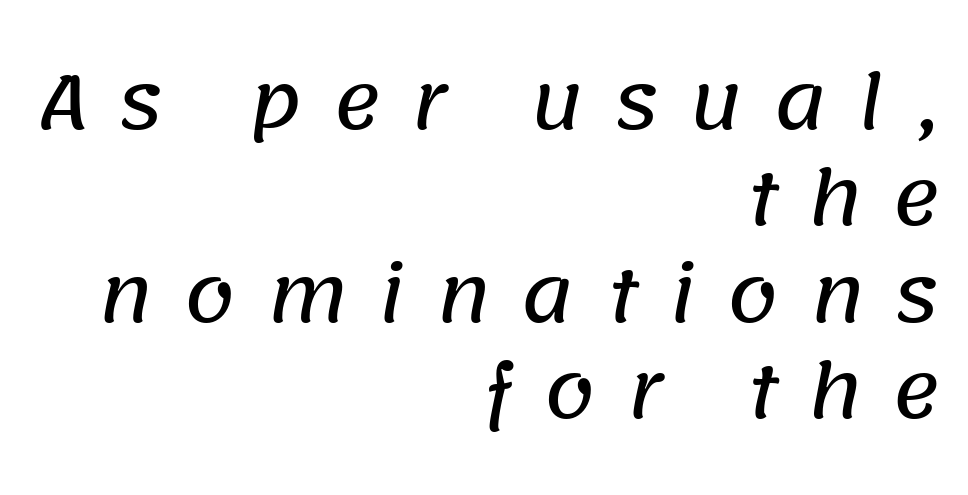
Q: Is the typeface a serif or a sans-serif typeface? A: Sans-serif.
Q: Is the text underlined? A: No.
Q: How is the paragraph aligned? A: Right-aligned.
Q: Is the spacing between letters normal or unusually wide? A: Unusually wide.
Q: Is the spacing between lines tight, normal or loose? A: Normal.
Q: Width (condensed, normal, or wide)? A: Normal.
Q: Stroke contrast? A: Low.
Q: x-height? A: Large.
Q: Monospaced? A: No.
